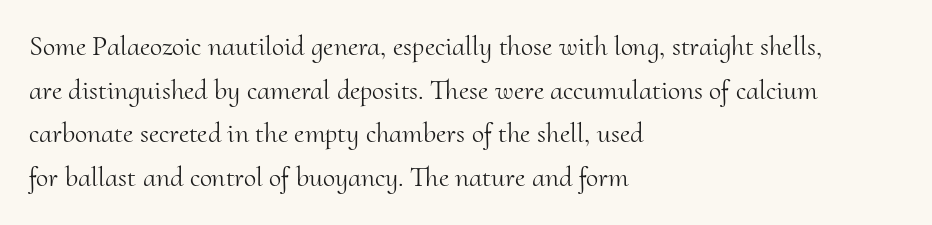
The image shows 28 px light serif type, upright; set left-aligned, normal line spacing (1.56x), normal letter spacing, not underlined; medium stroke contrast and a small x-height.
